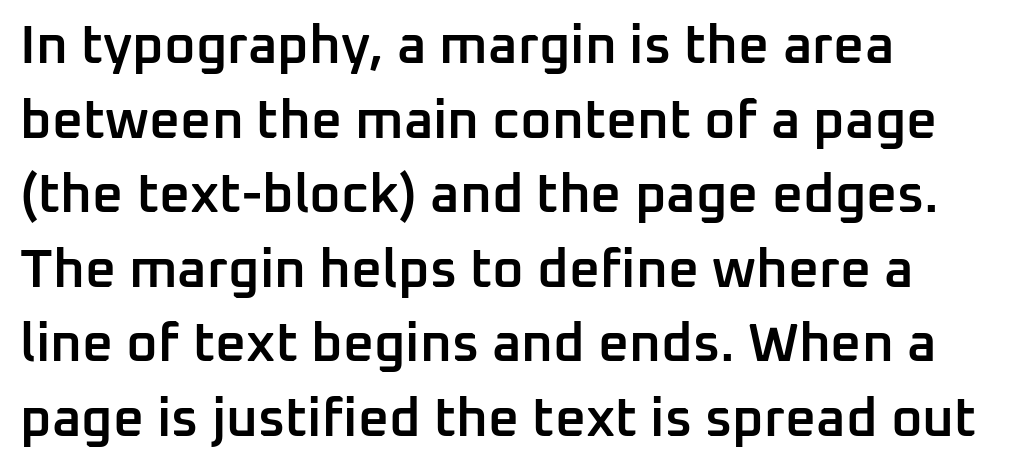
The image shows 54 px semibold sans-serif type, upright; set left-aligned, normal line spacing (1.38x), normal letter spacing, not underlined; low stroke contrast and a medium x-height.
